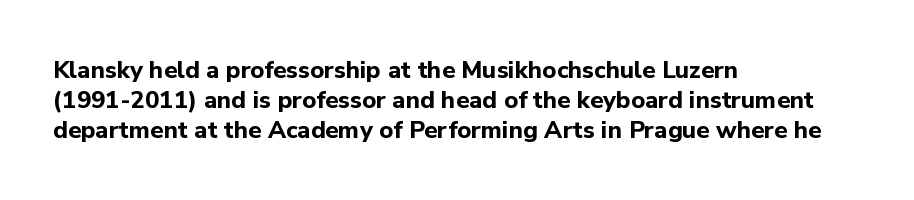
The characters look thick and weighty, a clear bold. Rows of type keep a routine distance in the vertical direction. Each word holds together tightly as a unit, with standard inter-letter gaps. Does the copy run flush right? No — it runs flush left. Beneath every word, the page is bare.
